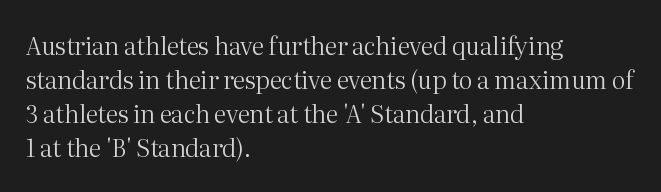
The image shows 24 px text type, upright; set left-aligned, normal line spacing (1.42x), normal letter spacing, not underlined.
